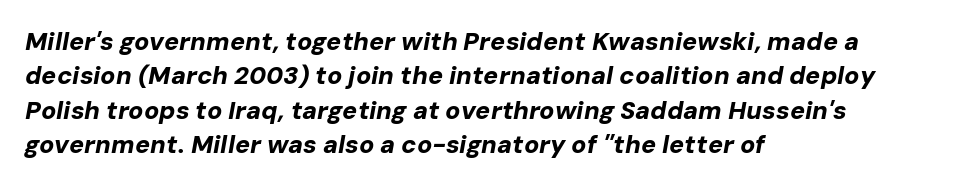
Q: Is the text bold? A: Yes.
Q: Is the text italic (slanted)? A: Yes, it leans right by about 10 degrees.
Q: Is the text underlined? A: No.
Q: How is the paragraph aligned? A: Left-aligned.
Q: Is the spacing between letters normal or unusually wide? A: Normal.
Q: Is the spacing between lines tight, normal or loose? A: Normal.
